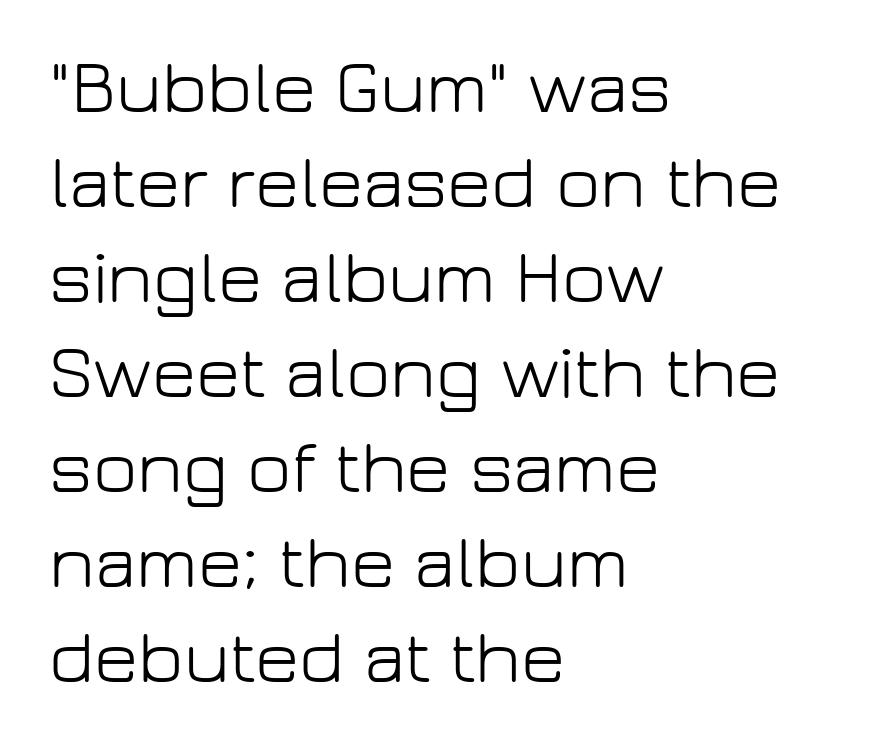
Q: Is the text bold? A: No.
Q: Is the text italic (slanted)? A: No, it is upright.
Q: Is the typeface a serif or a sans-serif typeface? A: Sans-serif.
Q: Is the text underlined? A: No.
Q: How is the paragraph aligned? A: Left-aligned.
Q: Is the spacing between letters normal or unusually wide? A: Normal.
Q: Is the spacing between lines tight, normal or loose? A: Normal.
Q: Width (condensed, normal, or wide)? A: Normal.
Q: Stroke contrast? A: Low.
Q: x-height? A: Medium.
Q: Monospaced? A: No.
